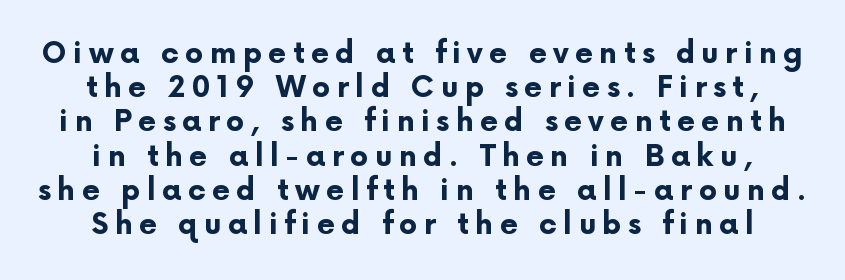
The image shows 29 px bold sans-serif type, upright; set line spacing 1.18x, unusually wide letter spacing (+0.22 em), not underlined; low stroke contrast and a medium x-height.
